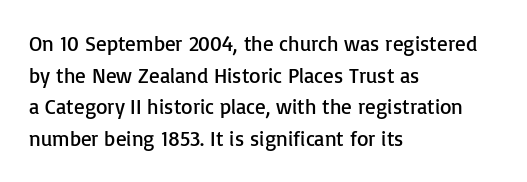
Style check: upright. Leftover space on each line is placed entirely after the last word. The rows are spaced the way most documents space them. The font is comparable to plain body text, perhaps lighter. Honestly, there is no underline to notice here at all. Nobody touched the tracking dial on this one.
